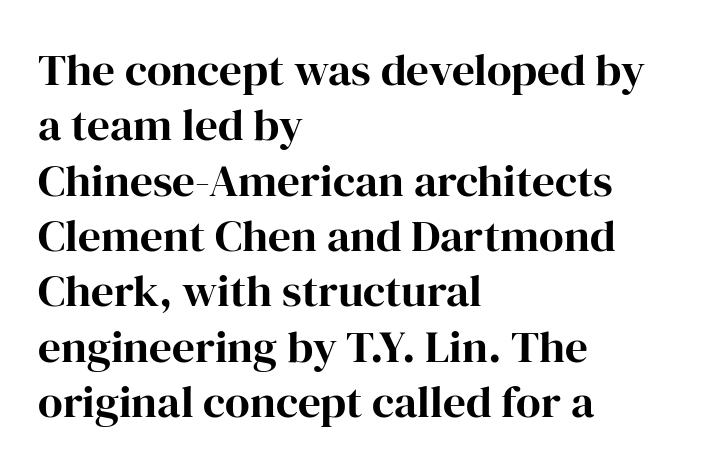
{"serif": "yes", "italic": "no", "bold": "yes", "weight": "bold", "width": "normal", "stroke_contrast": "high", "x_height": "medium", "monospaced": "no", "underline": "no", "align": "left", "line_spacing_ratio": 1.23, "letter_spacing": "normal", "letter_spacing_em": 0.0, "glyph_px": 45}
